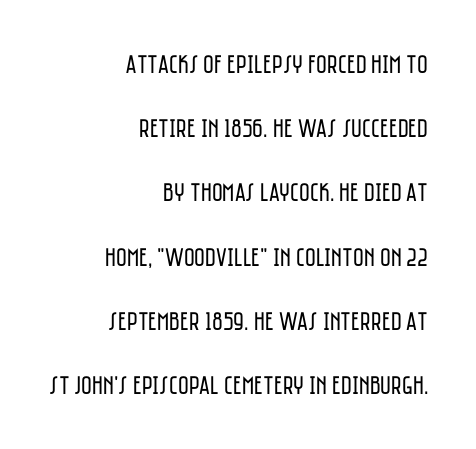
Q: Is the text bold? A: No.
Q: Is the text italic (slanted)? A: No, it is upright.
Q: Is the text underlined? A: No.
Q: How is the paragraph aligned? A: Right-aligned.
Q: Is the spacing between letters normal or unusually wide? A: Normal.
Q: Is the spacing between lines tight, normal or loose? A: Loose.
